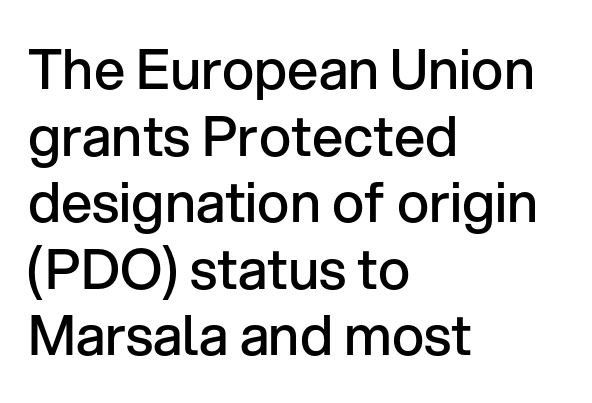
The image shows 55 px semibold sans-serif type, upright; set left-aligned, line spacing 1.21x, normal letter spacing, not underlined; low stroke contrast and a medium x-height.
